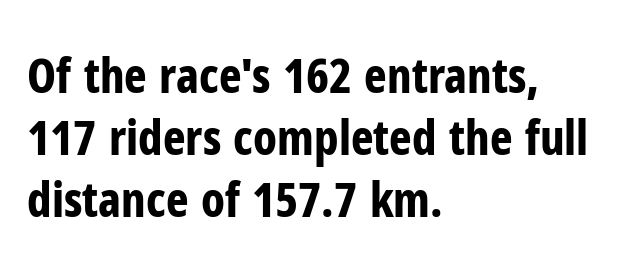
{"serif": "no", "italic": "no", "bold": "yes", "weight": "bold", "width": "condensed", "stroke_contrast": "low", "x_height": "medium", "monospaced": "no", "underline": "no", "align": "left", "line_spacing": "normal", "line_spacing_ratio": 1.29, "letter_spacing": "normal", "letter_spacing_em": 0.0, "glyph_px": 48}
